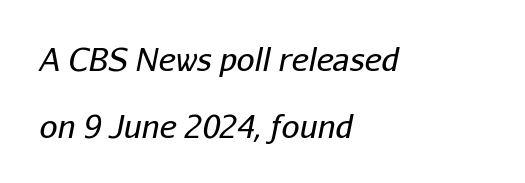
{"italic": "yes", "lean": "right", "slant_degrees": 11, "bold": "no", "weight": "regular", "width": "normal", "stroke_contrast": "low", "x_height": "medium", "monospaced": "no", "underline": "no", "align": "left", "line_spacing": "loose", "line_spacing_ratio": 2.09, "letter_spacing": "normal", "letter_spacing_em": 0.0, "glyph_px": 32}
